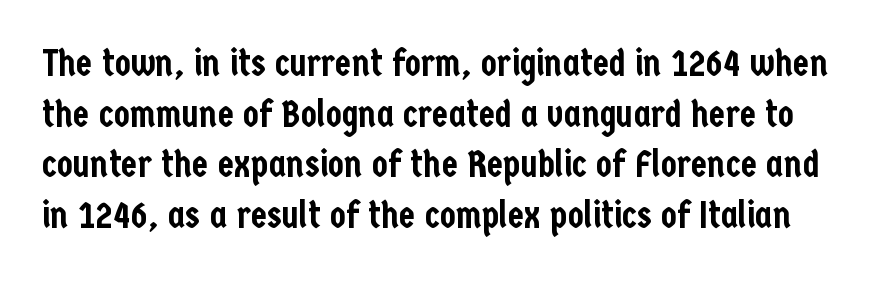
The image shows 37 px condensed sans-serif type, upright; set normal line spacing (1.37x), normal letter spacing, not underlined; low stroke contrast and a medium x-height.
